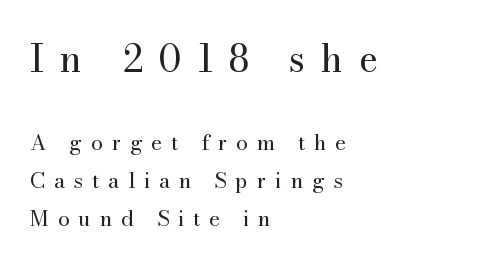
The image shows 37 px regular-weight serif type, upright; set left-aligned, line spacing 1.8x, unusually wide letter spacing (+0.42 em), not underlined; the first (top) block is 1.76x larger; medium stroke contrast and a small x-height.
